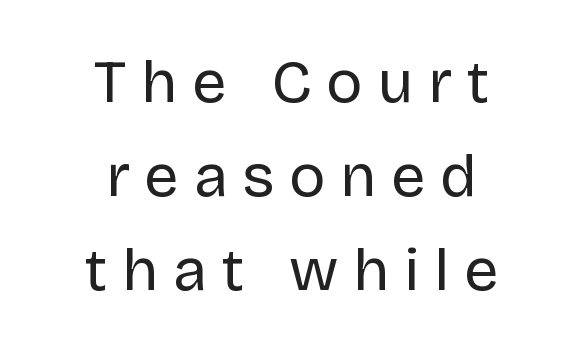
The image shows 61 px regular-weight sans-serif type, upright; set centered, normal line spacing (1.54x), unusually wide letter spacing (+0.24 em), not underlined; low stroke contrast and a large x-height.
